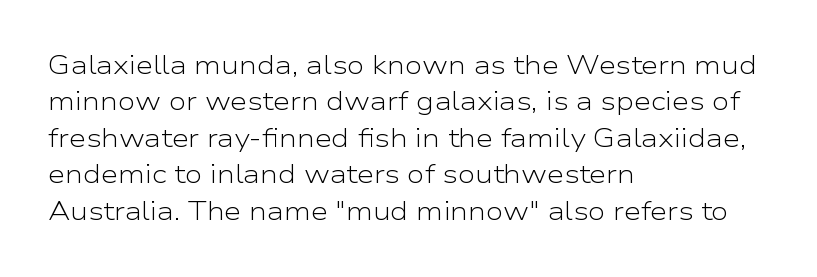
{"italic": "no", "bold": "no", "underline": "no", "align": "left", "line_spacing": "normal", "line_spacing_ratio": 1.46, "letter_spacing": "normal", "letter_spacing_em": 0.0, "glyph_px": 25}
